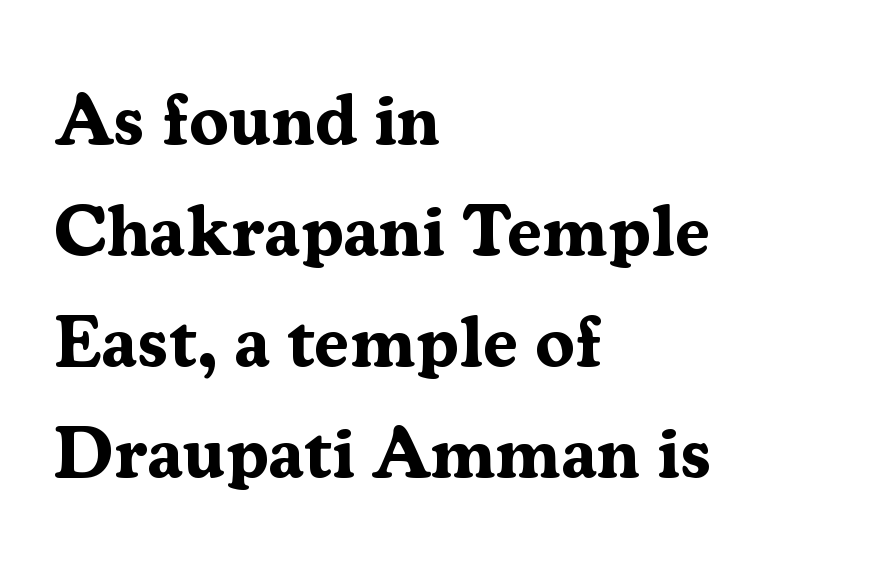
The image shows 72 px bold serif type, upright; set left-aligned, normal line spacing (1.54x), normal letter spacing, not underlined; medium stroke contrast and a medium x-height.
